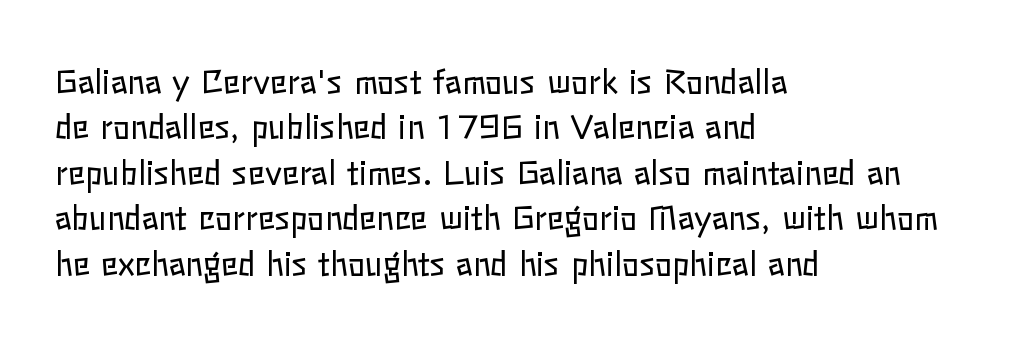
Q: Is the text bold? A: No.
Q: Is the text italic (slanted)? A: No, it is upright.
Q: Is the text underlined? A: No.
Q: How is the paragraph aligned? A: Left-aligned.
Q: Is the spacing between letters normal or unusually wide? A: Normal.
Q: Is the spacing between lines tight, normal or loose? A: Normal.
Q: Width (condensed, normal, or wide)? A: Normal.
Q: Stroke contrast? A: Low.
Q: x-height? A: Medium.
Q: Monospaced? A: No.
